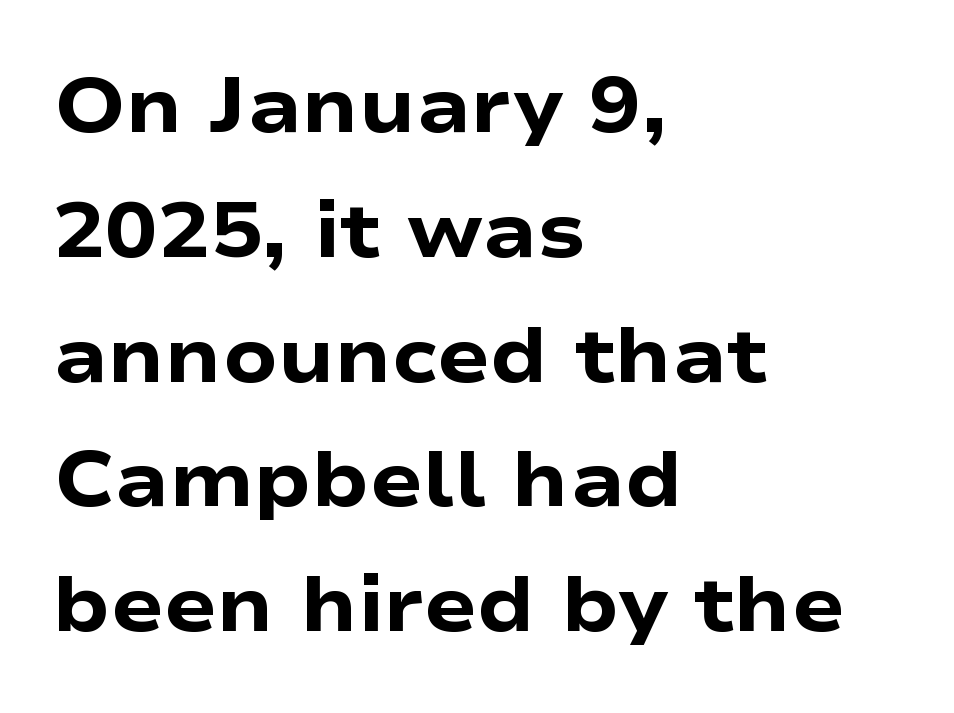
The image shows 78 px heavy, wide sans-serif type, upright; set left-aligned, normal line spacing (1.6x), normal letter spacing, not underlined; low stroke contrast and a medium x-height.
